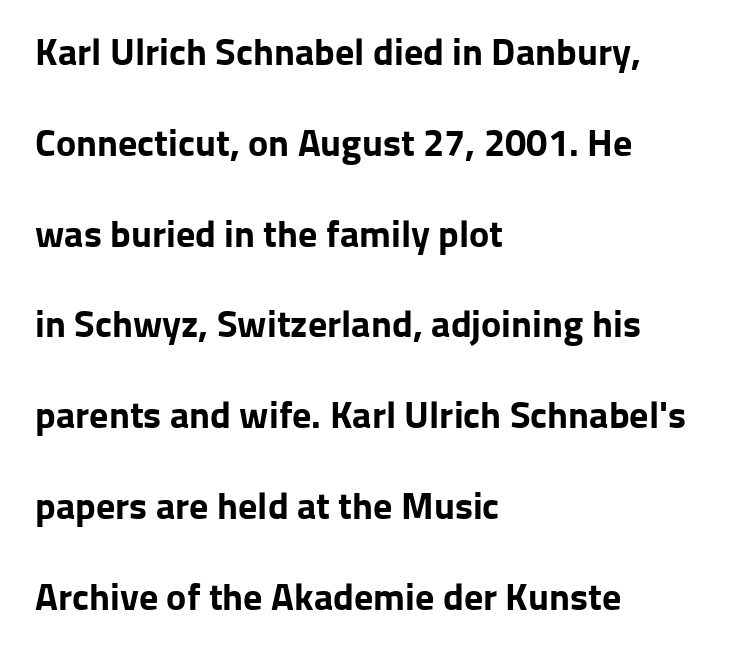
{"serif": "no", "italic": "no", "bold": "yes", "weight": "bold", "width": "normal", "stroke_contrast": "low", "x_height": "medium", "monospaced": "no", "underline": "no", "align": "left", "line_spacing": "loose", "line_spacing_ratio": 2.39, "letter_spacing": "normal", "letter_spacing_em": 0.0, "glyph_px": 38}
